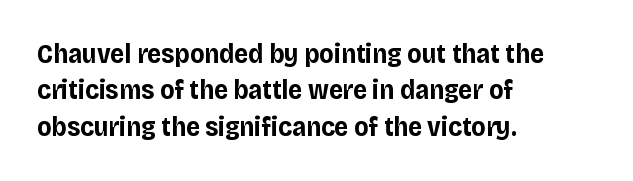
The image shows 27 px bold type, upright; set left-aligned, normal line spacing (1.35x), normal letter spacing, not underlined.
